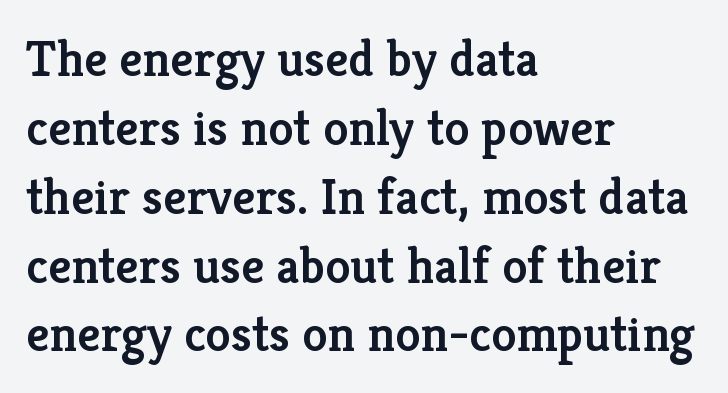
Q: Is the text bold? A: Semi-bold.
Q: Is the text italic (slanted)? A: No, it is upright.
Q: Is the typeface a serif or a sans-serif typeface? A: Serif.
Q: Is the text underlined? A: No.
Q: How is the paragraph aligned? A: Left-aligned.
Q: Is the spacing between letters normal or unusually wide? A: Normal.
Q: Is the spacing between lines tight, normal or loose? A: Normal.
Q: Width (condensed, normal, or wide)? A: Normal.
Q: Stroke contrast? A: Low.
Q: x-height? A: Medium.
Q: Monospaced? A: No.
